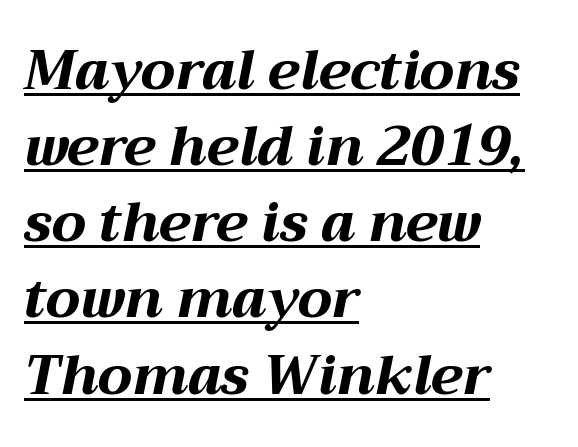
The image shows 54 px bold, wide type, italic (leaning right); set left-aligned, normal line spacing (1.41x), normal letter spacing, underlined; medium stroke contrast and a medium x-height.
